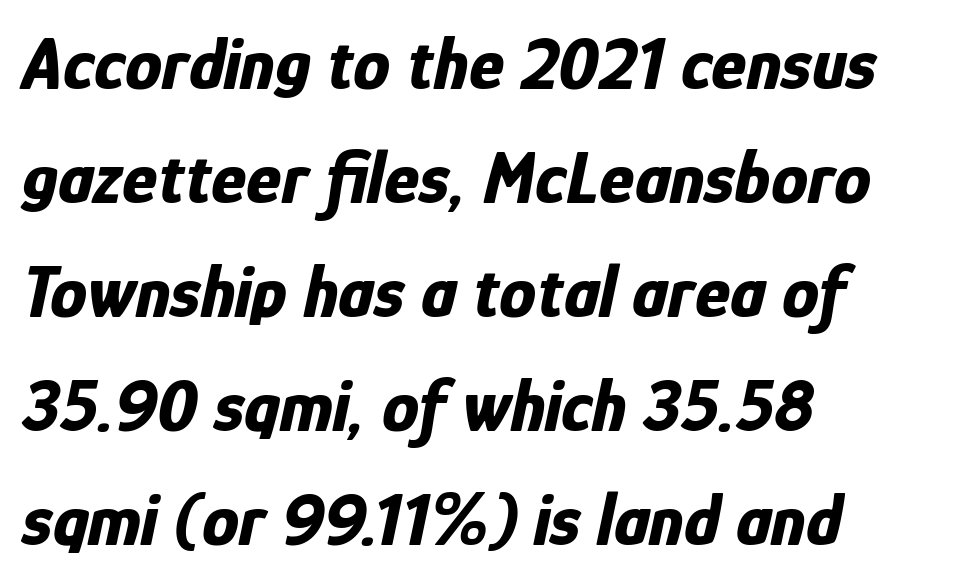
The image shows 74 px bold, condensed type, italic (leaning right); set left-aligned, normal line spacing (1.54x), normal letter spacing, not underlined; low stroke contrast and a medium x-height.
